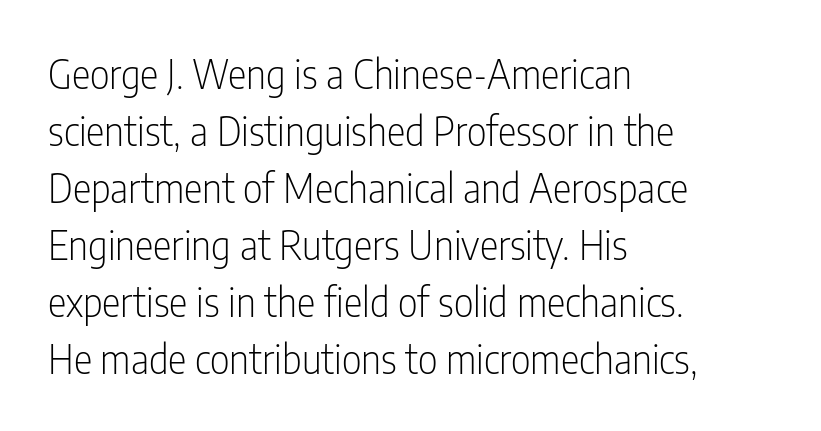
Tall strokes in this sample are plumb rather than angled. Layout note: lines flush left. The passage shown is typed in a proportional face where columns would drift. Is there much room between lines? A standard amount, neither cramped nor airy. Serif or sans? Sans — the stroke terminals are bare. This rendering leaves character spacing at its baseline value.
